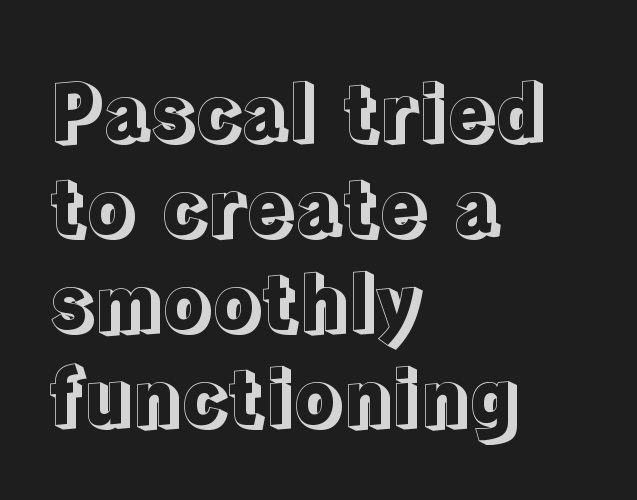
The image shows 78 px text type, upright; set left-aligned, line spacing 1.22x, normal letter spacing, not underlined; a medium x-height.
